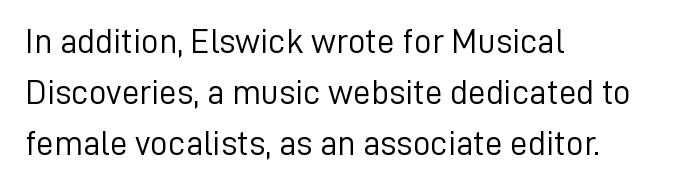
The image shows 35 px light sans-serif type, upright; set left-aligned, normal line spacing (1.46x), normal letter spacing, not underlined; low stroke contrast and a medium x-height.
